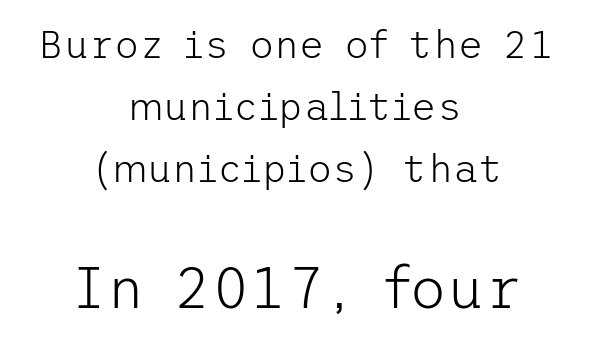
The image shows 58 px light sans-serif type, upright; set centered, normal line spacing (1.59x), normal letter spacing, not underlined; the second (bottom) block is 1.49x larger; low stroke contrast and a medium x-height.
